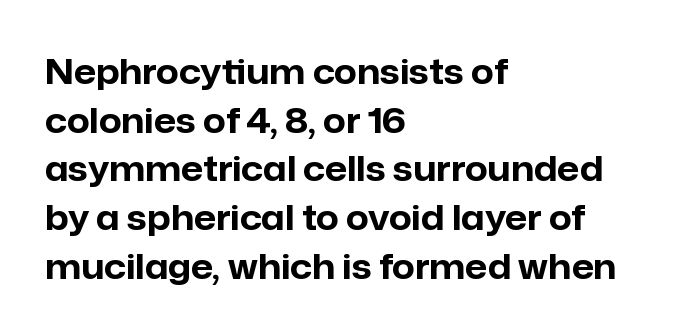
Q: Is the text bold? A: Yes.
Q: Is the text italic (slanted)? A: No, it is upright.
Q: Is the typeface a serif or a sans-serif typeface? A: Sans-serif.
Q: Is the text underlined? A: No.
Q: How is the paragraph aligned? A: Left-aligned.
Q: Is the spacing between letters normal or unusually wide? A: Normal.
Q: Is the spacing between lines tight, normal or loose? A: Normal.
Q: Width (condensed, normal, or wide)? A: Normal.
Q: Stroke contrast? A: Low.
Q: x-height? A: Medium.
Q: Monospaced? A: No.
